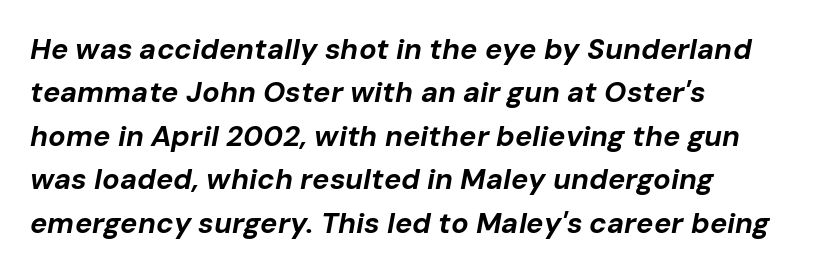
{"italic": "yes", "lean": "right", "slant_degrees": 10, "bold": "yes", "weight": "bold", "width": "normal", "stroke_contrast": "low", "x_height": "medium", "monospaced": "no", "underline": "no", "align": "left", "line_spacing": "normal", "line_spacing_ratio": 1.5, "letter_spacing": "normal", "letter_spacing_em": 0.0, "glyph_px": 29}
